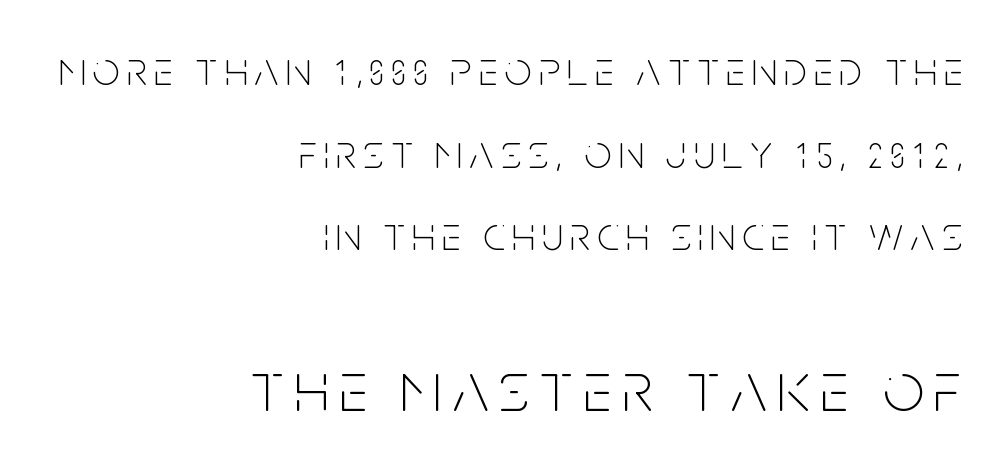
{"serif": "no", "italic": "no", "bold": "no", "weight": "thin", "width": "condensed", "stroke_contrast": "low", "x_height": "large", "monospaced": "no", "underline": "no", "align": "right", "line_spacing_ratio": 1.72, "larger_block": "second", "size_ratio": 1.5, "glyph_px": 72}
